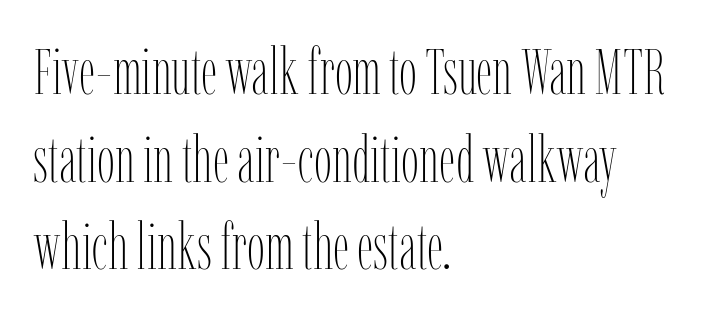
{"italic": "no", "bold": "no", "weight": "thin", "width": "condensed", "stroke_contrast": "low", "x_height": "medium", "monospaced": "no", "underline": "no", "align": "left", "line_spacing": "normal", "line_spacing_ratio": 1.37, "letter_spacing": "normal", "letter_spacing_em": 0.0, "glyph_px": 64}
